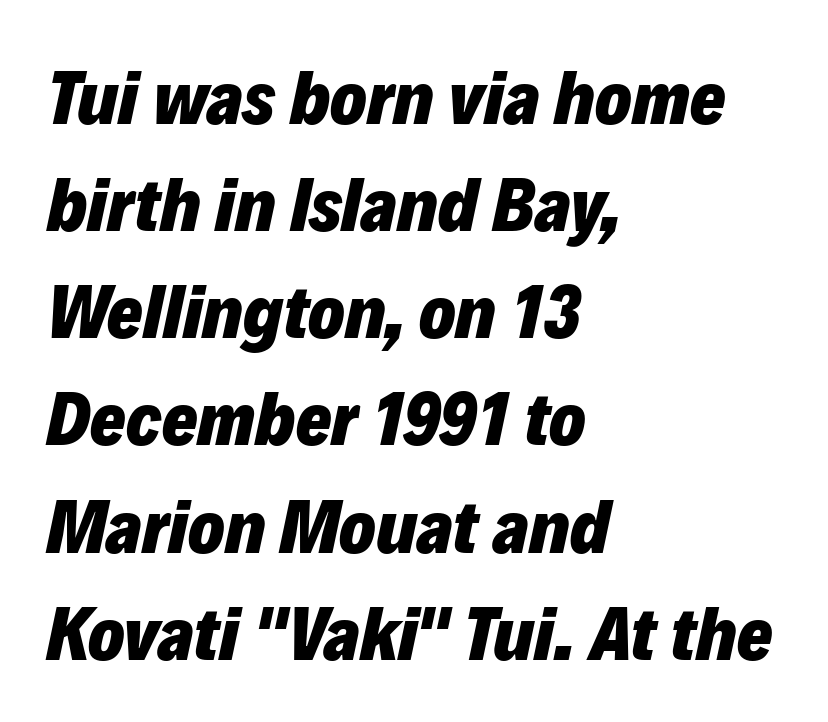
Q: Is the text bold? A: Yes.
Q: Is the text italic (slanted)? A: Yes, it leans right by about 12 degrees.
Q: Is the text underlined? A: No.
Q: How is the paragraph aligned? A: Left-aligned.
Q: Is the spacing between letters normal or unusually wide? A: Normal.
Q: Is the spacing between lines tight, normal or loose? A: Normal.
Q: Width (condensed, normal, or wide)? A: Normal.
Q: Stroke contrast? A: Low.
Q: x-height? A: Medium.
Q: Monospaced? A: No.
